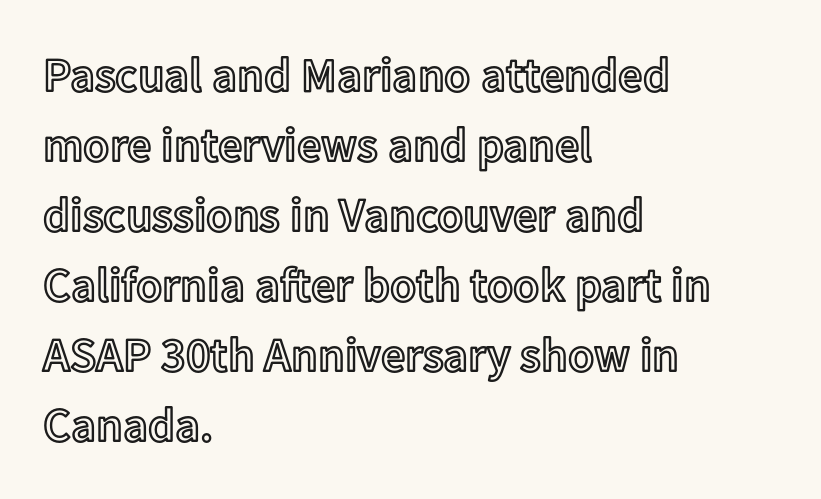
{"italic": "no", "width": "normal", "x_height": "medium", "monospaced": "no", "underline": "no", "align": "left", "line_spacing": "normal", "line_spacing_ratio": 1.46, "letter_spacing": "normal", "letter_spacing_em": 0.0, "glyph_px": 48}
